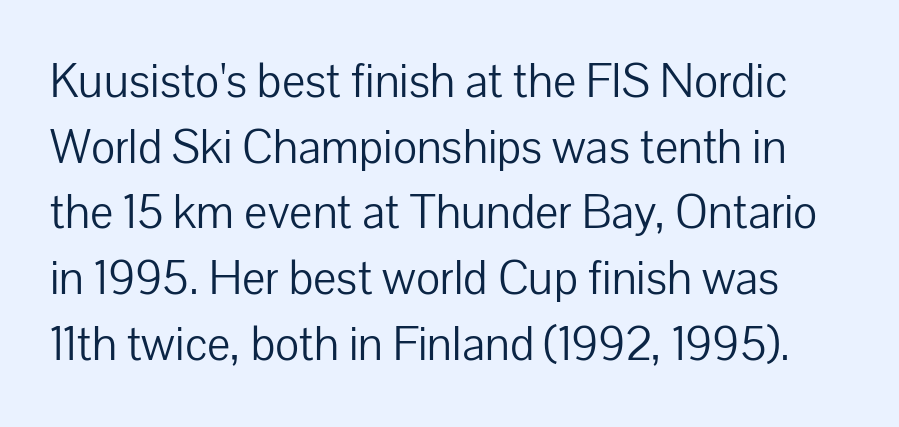
{"serif": "no", "italic": "no", "bold": "no", "weight": "light", "width": "normal", "stroke_contrast": "low", "x_height": "medium", "monospaced": "no", "underline": "no", "line_spacing": "normal", "line_spacing_ratio": 1.34, "letter_spacing": "normal", "letter_spacing_em": 0.0, "glyph_px": 49}
